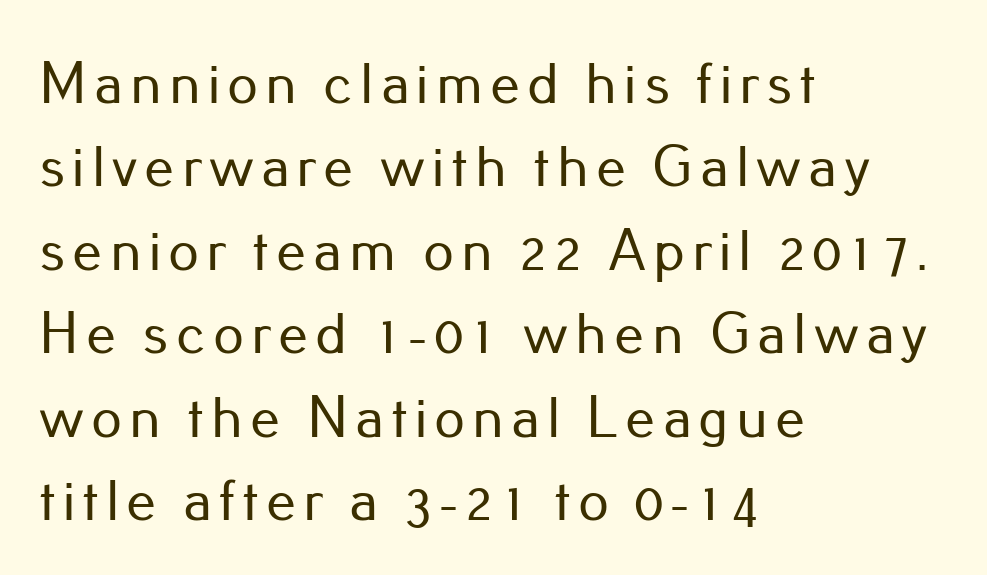
Q: Is the text italic (slanted)? A: No, it is upright.
Q: Is the typeface a serif or a sans-serif typeface? A: Sans-serif.
Q: Is the text underlined? A: No.
Q: How is the paragraph aligned? A: Left-aligned.
Q: Is the spacing between lines tight, normal or loose? A: Normal.
Q: Width (condensed, normal, or wide)? A: Normal.
Q: Stroke contrast? A: Low.
Q: x-height? A: Small.
Q: Monospaced? A: No.
